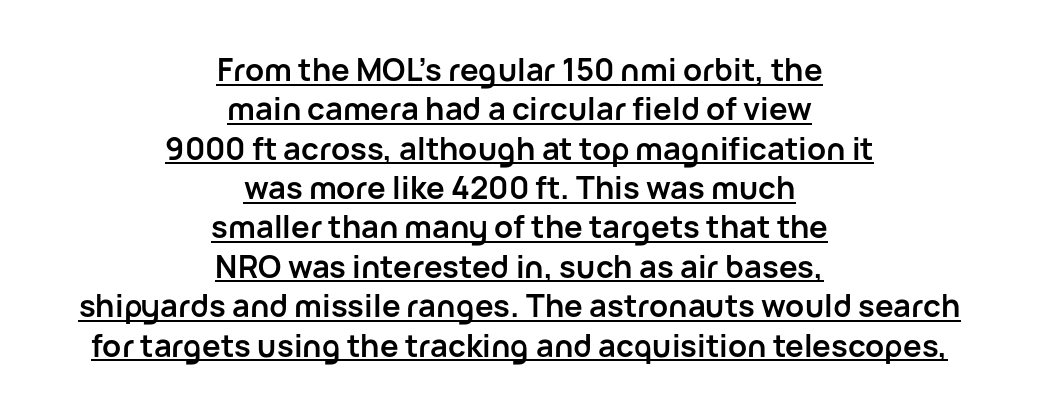
The sample's only ornament is a line tracing under the words. Each new line begins a customary step beneath the previous one. Honestly, the letter spacing is just normal — you wouldn't notice it. The face used here is proportionally spaced, like ordinary book or web type.
